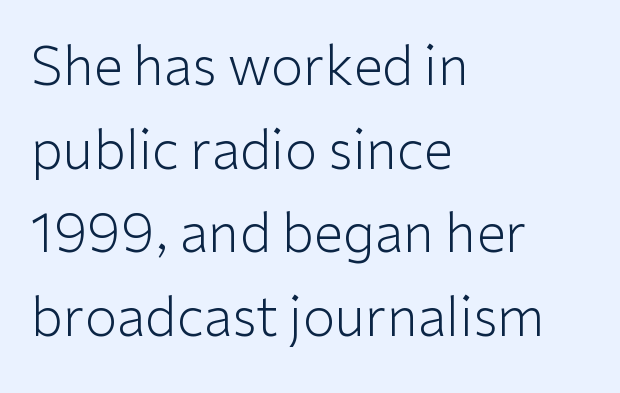
The image shows 53 px light sans-serif type, upright; set left-aligned, normal line spacing (1.58x), normal letter spacing, not underlined; low stroke contrast and a medium x-height.
